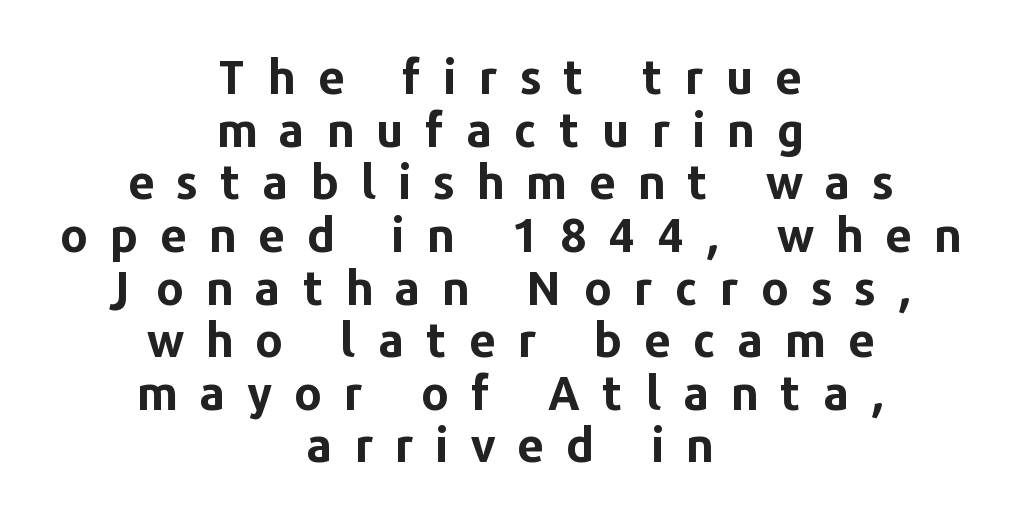
Honestly, the letter spacing is so wide it's the main thing you notice. Neither beginnings nor endings align; midpoints do. A typesetter would call this proportional, since set widths differ per character. The typography opts for an upright posture over an oblique one. Bold? Absolutely — the strokes are thick and heavy. The lines are packed closely together with very little leading.
